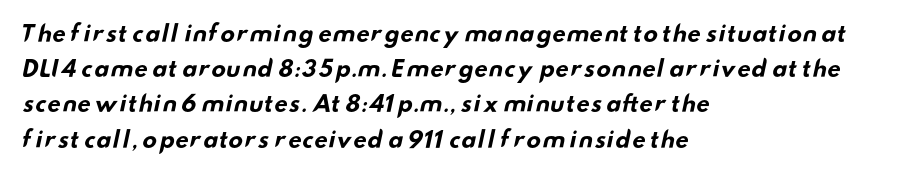
The image shows 22 px bold type; set left-aligned, normal line spacing (1.6x), normal letter spacing, not underlined.
